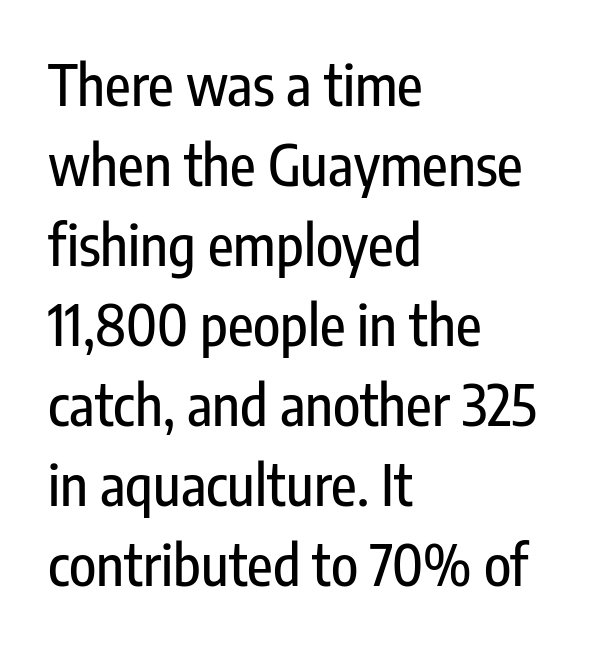
Q: Is the text italic (slanted)? A: No, it is upright.
Q: Is the typeface a serif or a sans-serif typeface? A: Sans-serif.
Q: Is the text underlined? A: No.
Q: How is the paragraph aligned? A: Left-aligned.
Q: Is the spacing between letters normal or unusually wide? A: Normal.
Q: Is the spacing between lines tight, normal or loose? A: Normal.
Q: Width (condensed, normal, or wide)? A: Condensed.
Q: Stroke contrast? A: Low.
Q: x-height? A: Medium.
Q: Monospaced? A: No.
